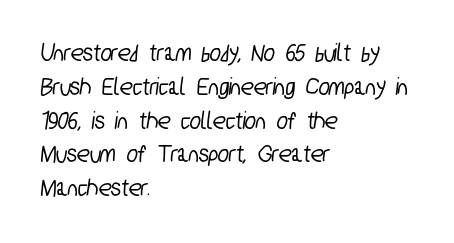
The image shows 26 px text type; set left-aligned, normal line spacing (1.3x), normal letter spacing, not underlined.
